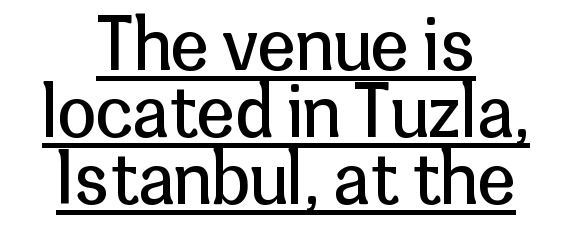
The image shows 69 px regular-weight sans-serif type, upright; set centered, tight line spacing (0.97x), normal letter spacing, underlined; low stroke contrast and a medium x-height.
